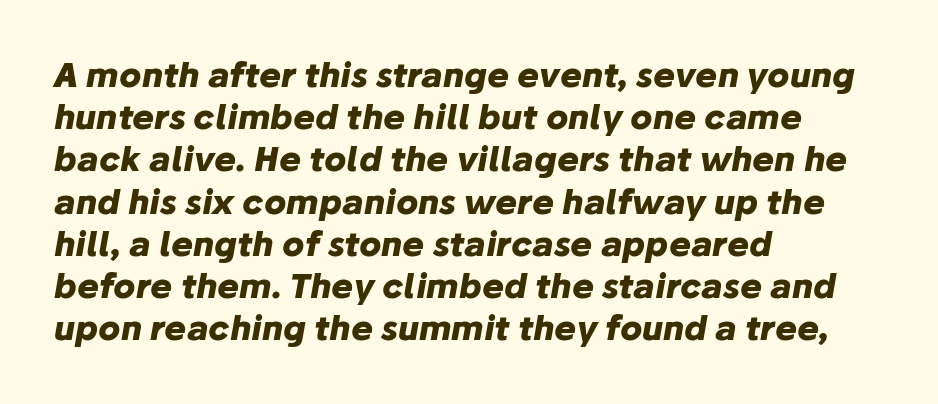
Q: Is the text bold? A: Yes.
Q: Is the text italic (slanted)? A: Yes, it leans right by about 10 degrees.
Q: Is the text underlined? A: No.
Q: How is the paragraph aligned? A: Left-aligned.
Q: Is the spacing between letters normal or unusually wide? A: Normal.
Q: Is the spacing between lines tight, normal or loose? A: Normal.
Q: Width (condensed, normal, or wide)? A: Normal.
Q: Stroke contrast? A: Low.
Q: x-height? A: Medium.
Q: Monospaced? A: No.
